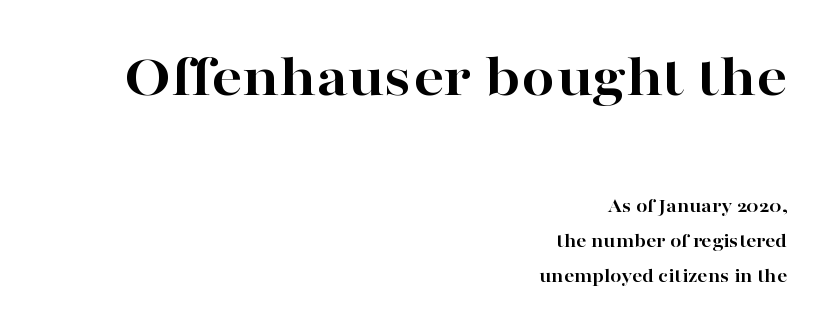
The image shows 60 px bold, wide serif type, upright; set right-aligned, line spacing 1.75x, normal letter spacing, not underlined; the first (top) block is 3.0x larger; high stroke contrast and a medium x-height.
